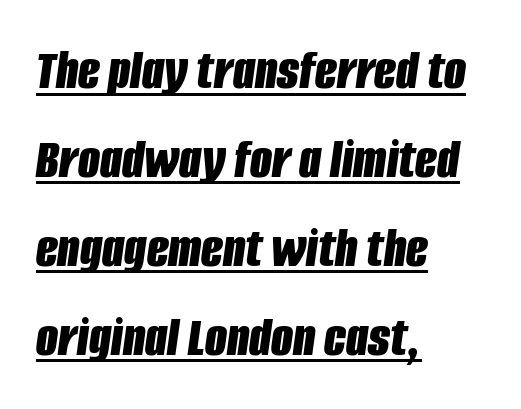
Q: Is the text bold? A: Yes.
Q: Is the text italic (slanted)? A: Yes, it leans right by about 8 degrees.
Q: Is the text underlined? A: Yes.
Q: How is the paragraph aligned? A: Left-aligned.
Q: Is the spacing between letters normal or unusually wide? A: Normal.
Q: Is the spacing between lines tight, normal or loose? A: Normal.
Q: Width (condensed, normal, or wide)? A: Condensed.
Q: Stroke contrast? A: Low.
Q: x-height? A: Large.
Q: Monospaced? A: No.
